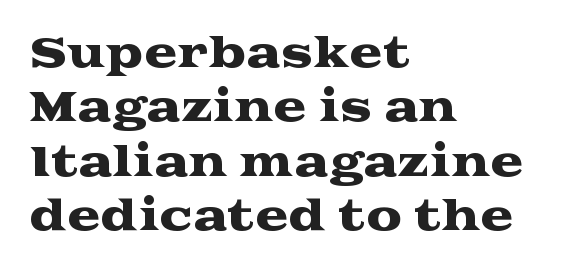
{"serif": "yes", "italic": "no", "width": "wide", "stroke_contrast": "medium", "x_height": "medium", "monospaced": "no", "underline": "no", "align": "left", "line_spacing": "normal", "line_spacing_ratio": 1.36, "letter_spacing": "normal", "letter_spacing_em": 0.0, "glyph_px": 40}
